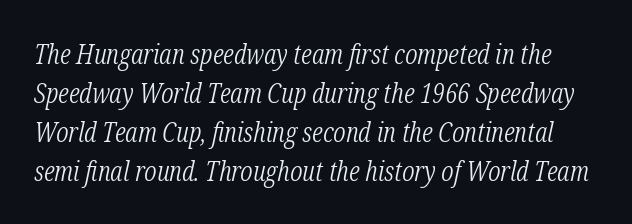
{"serif": "yes", "italic": "yes", "lean": "right", "slant_degrees": 12, "bold": "no", "weight": "light", "width": "condensed", "stroke_contrast": "low", "x_height": "medium", "monospaced": "no", "underline": "no", "line_spacing": "normal", "line_spacing_ratio": 1.39, "letter_spacing": "normal", "letter_spacing_em": 0.0, "glyph_px": 28}
